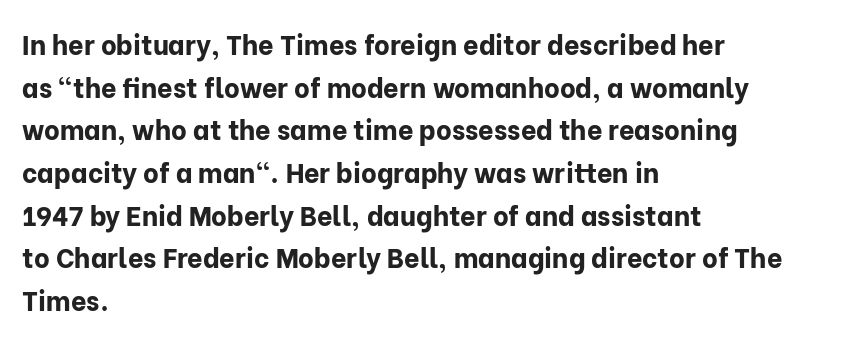
{"italic": "no", "bold": "yes", "underline": "no", "align": "left", "line_spacing": "normal", "line_spacing_ratio": 1.58, "letter_spacing": "normal", "letter_spacing_em": 0.0, "glyph_px": 27}
